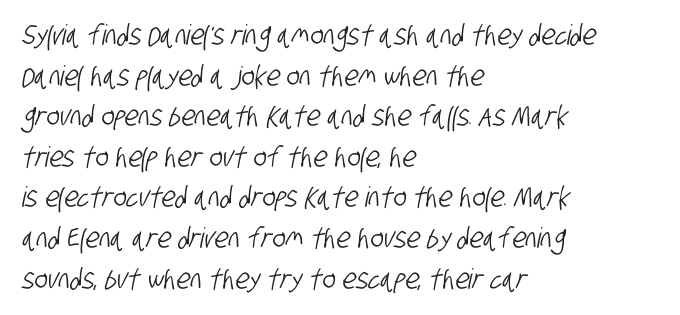
The image shows 28 px condensed sans-serif type; set left-aligned, normal line spacing (1.45x), normal letter spacing, not underlined; low stroke contrast and a large x-height.
